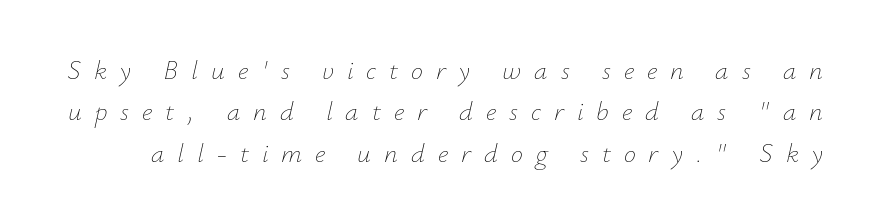
The image shows 27 px text type, italic (leaning right); set normal line spacing (1.53x), unusually wide letter spacing (+0.48 em), not underlined.
